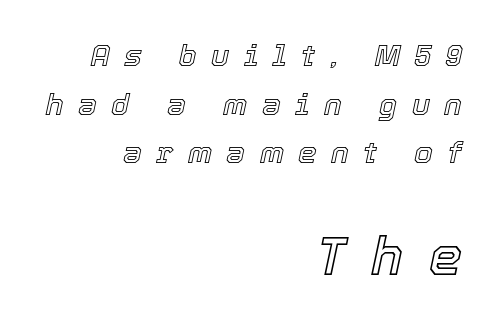
{"italic": "yes", "lean": "right", "slant_degrees": 12, "width": "normal", "x_height": "medium", "monospaced": "no", "underline": "no", "align": "right", "line_spacing": "normal", "line_spacing_ratio": 1.62, "letter_spacing": "wide", "letter_spacing_em": 0.48, "larger_block": "second", "size_ratio": 1.77, "glyph_px": 53}
